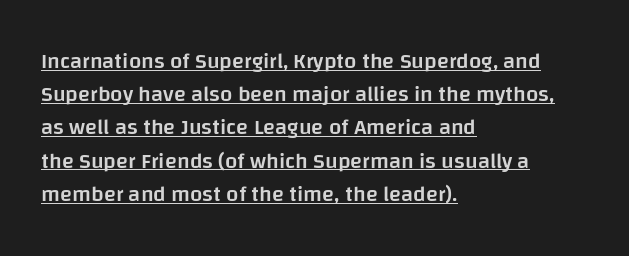
A baseline rule has been typeset under these characters. The letters stand upright; this is a roman face. The line texture is even and compact thanks to regular tracking. Normally led — the rows are evenly, conventionally spaced.
